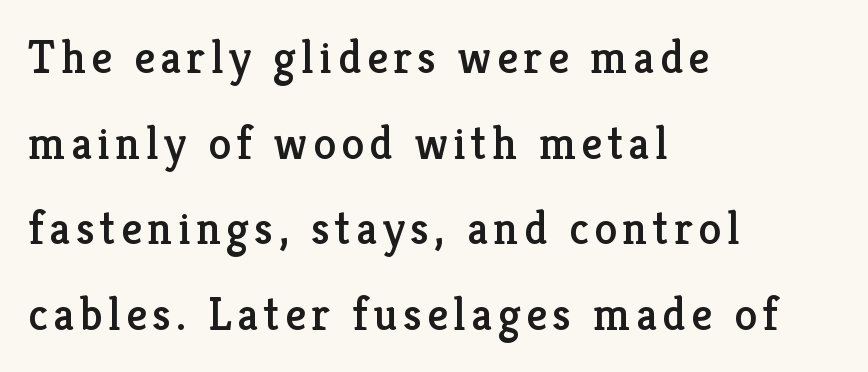
The image shows 46 px serif type, upright; set left-aligned, line spacing 1.86x, not underlined; low stroke contrast and a medium x-height.
